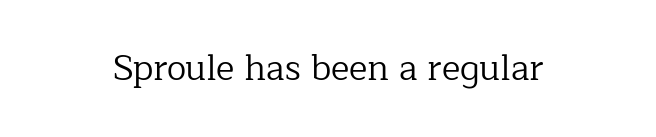
Q: Is the text bold? A: No.
Q: Is the text italic (slanted)? A: No, it is upright.
Q: Is the typeface a serif or a sans-serif typeface? A: Serif.
Q: Is the text underlined? A: No.
Q: How is the paragraph aligned? A: Centered.
Q: Is the spacing between letters normal or unusually wide? A: Normal.
Q: Width (condensed, normal, or wide)? A: Normal.
Q: Stroke contrast? A: Low.
Q: x-height? A: Medium.
Q: Monospaced? A: No.
